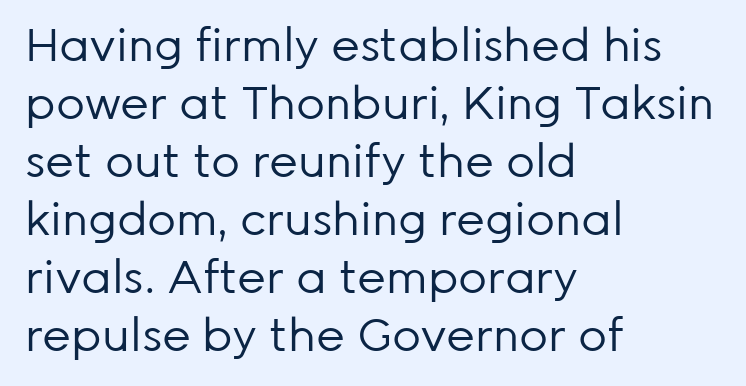
{"serif": "no", "italic": "no", "bold": "no", "weight": "regular", "width": "normal", "stroke_contrast": "low", "x_height": "medium", "monospaced": "no", "underline": "no", "align": "left", "line_spacing": "normal", "line_spacing_ratio": 1.29, "letter_spacing": "normal", "letter_spacing_em": 0.0, "glyph_px": 45}
